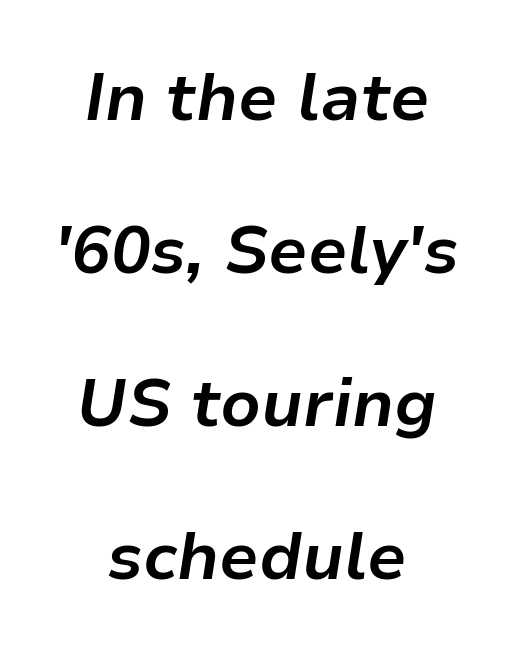
Q: Is the text bold? A: Yes.
Q: Is the text italic (slanted)? A: Yes, it leans right by about 9 degrees.
Q: Is the text underlined? A: No.
Q: How is the paragraph aligned? A: Centered.
Q: Is the spacing between letters normal or unusually wide? A: Normal.
Q: Is the spacing between lines tight, normal or loose? A: Loose.
Q: Width (condensed, normal, or wide)? A: Normal.
Q: Stroke contrast? A: Low.
Q: x-height? A: Medium.
Q: Monospaced? A: No.
